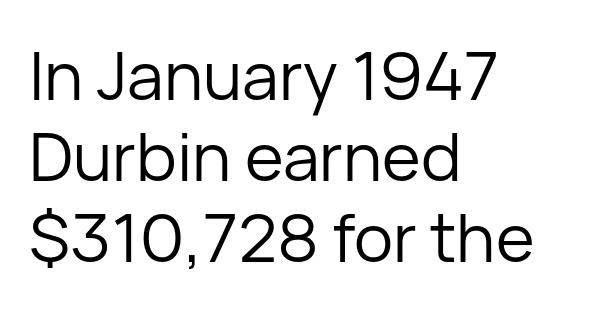
{"serif": "no", "italic": "no", "bold": "no", "weight": "regular", "width": "normal", "stroke_contrast": "low", "x_height": "medium", "monospaced": "no", "underline": "no", "align": "left", "line_spacing_ratio": 1.23, "letter_spacing": "normal", "letter_spacing_em": 0.0, "glyph_px": 66}
